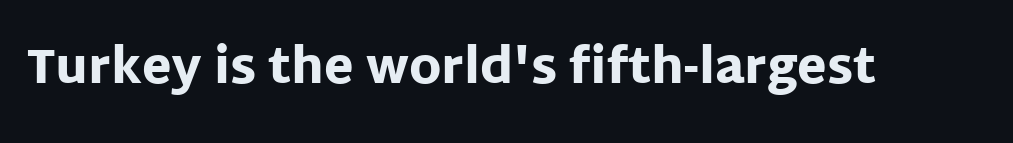
Q: Is the text bold? A: Yes.
Q: Is the text italic (slanted)? A: No, it is upright.
Q: Is the typeface a serif or a sans-serif typeface? A: Sans-serif.
Q: Is the text underlined? A: No.
Q: Is the spacing between letters normal or unusually wide? A: Normal.
Q: Width (condensed, normal, or wide)? A: Normal.
Q: Stroke contrast? A: Low.
Q: x-height? A: Large.
Q: Monospaced? A: No.
